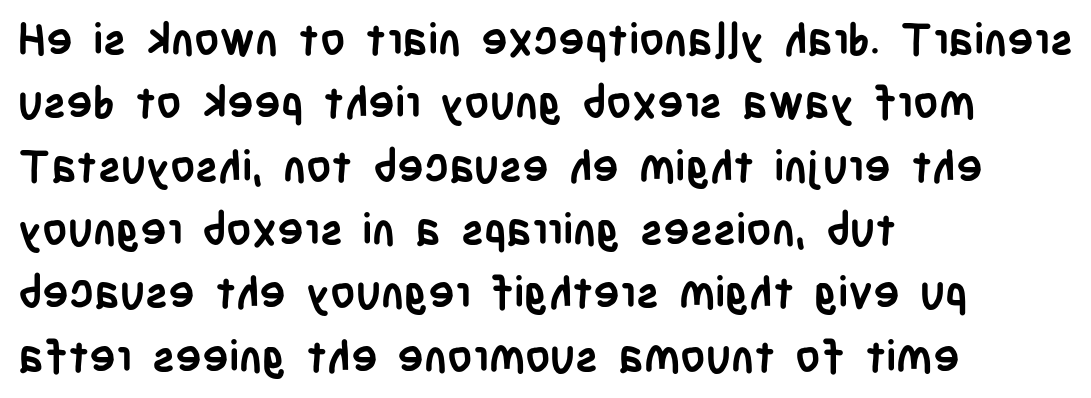
Q: Is the text bold? A: Yes.
Q: Is the text italic (slanted)? A: No, it is upright.
Q: Is the typeface a serif or a sans-serif typeface? A: Sans-serif.
Q: Is the text underlined? A: No.
Q: How is the paragraph aligned? A: Left-aligned.
Q: Is the spacing between letters normal or unusually wide? A: Normal.
Q: Is the spacing between lines tight, normal or loose? A: Normal.
Q: Width (condensed, normal, or wide)? A: Condensed.
Q: Stroke contrast? A: Low.
Q: x-height? A: Large.
Q: Monospaced? A: No.
